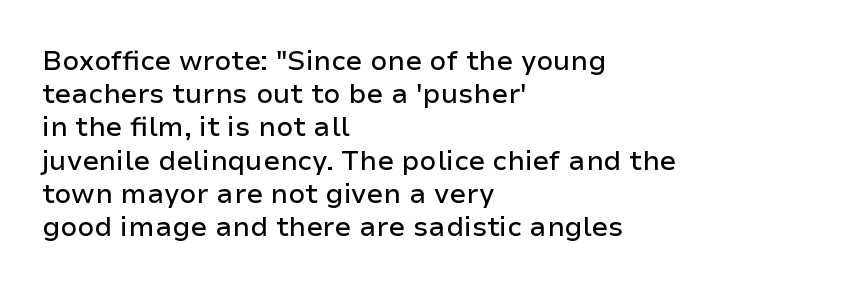
The image shows 27 px text type, upright; set left-aligned, line spacing 1.23x, normal letter spacing, not underlined.
